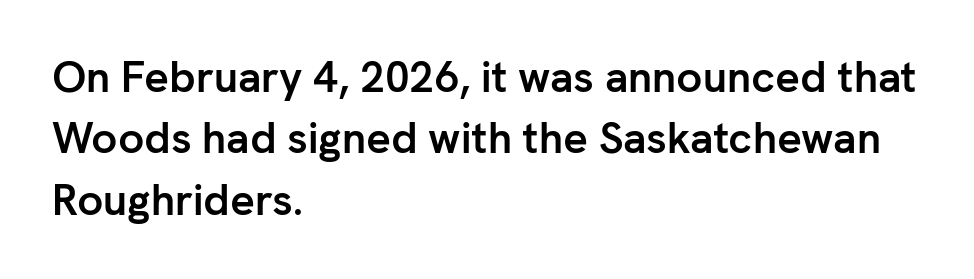
The foot of each line stays bare and open. Type style note: lacks serifs. The lettering stays uniformly vertical, giving the passage a roman look. Reading down the column, the eye jumps a familiar distance to each next line. These lines are rendered in a variable-pitch font. In CSS terms this would be text-align: left.
